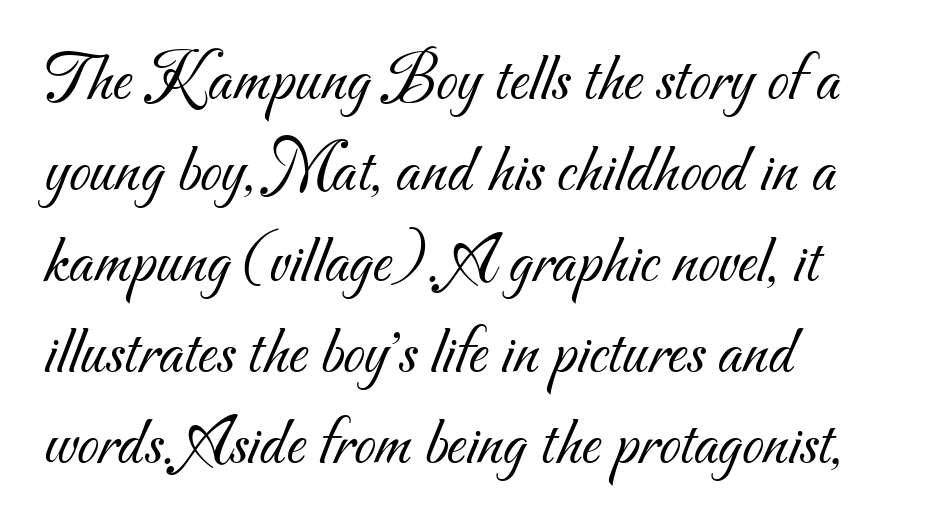
Which margin do the lines hug? The left one — the right edge is uneven. Is this a heavy cut? Hardly; it is regular or lighter. Between one letter and the next there's only the usual sliver of space. Note the varied advance widths — an 'i' is clearly narrower than an 'm'. The baseline area is clear.
